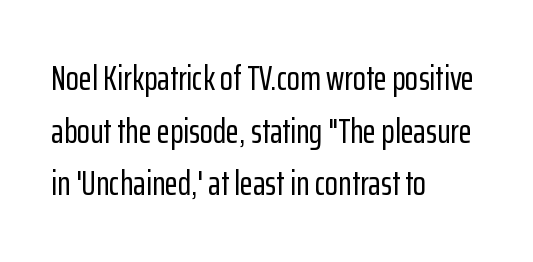
Q: Is the text italic (slanted)? A: No, it is upright.
Q: Is the typeface a serif or a sans-serif typeface? A: Sans-serif.
Q: Is the text underlined? A: No.
Q: How is the paragraph aligned? A: Left-aligned.
Q: Is the spacing between letters normal or unusually wide? A: Normal.
Q: Is the spacing between lines tight, normal or loose? A: Normal.
Q: Width (condensed, normal, or wide)? A: Condensed.
Q: Stroke contrast? A: Low.
Q: x-height? A: Medium.
Q: Monospaced? A: No.
